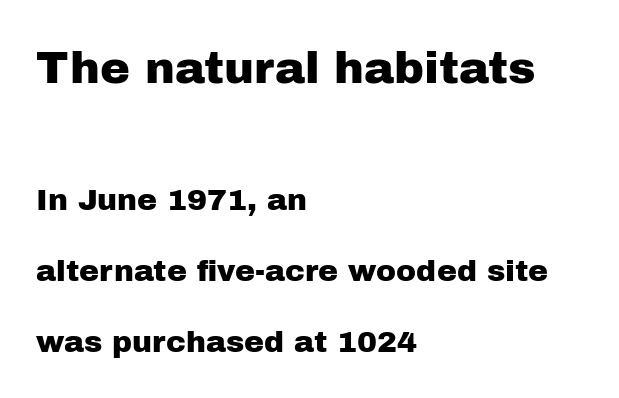
Q: Is the text italic (slanted)? A: No, it is upright.
Q: Is the typeface a serif or a sans-serif typeface? A: Sans-serif.
Q: Is the text underlined? A: No.
Q: How is the paragraph aligned? A: Left-aligned.
Q: Is the spacing between letters normal or unusually wide? A: Normal.
Q: Is the spacing between lines tight, normal or loose? A: Loose.
Q: Which block of text is set in a larger size, the first (top) or the second (bottom)? A: The first (top) one.
Q: Width (condensed, normal, or wide)? A: Normal.
Q: Stroke contrast? A: Low.
Q: x-height? A: Medium.
Q: Monospaced? A: No.
